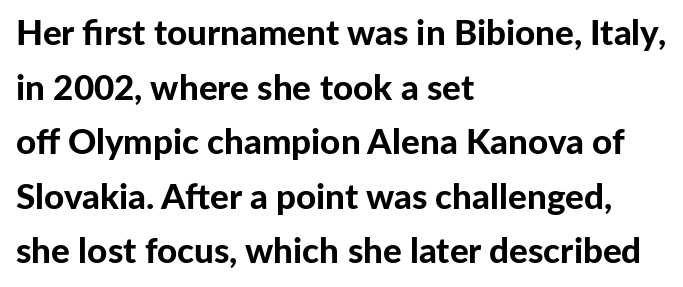
{"serif": "no", "italic": "no", "bold": "yes", "weight": "bold", "width": "normal", "stroke_contrast": "low", "x_height": "medium", "monospaced": "no", "underline": "no", "align": "left", "line_spacing": "normal", "line_spacing_ratio": 1.56, "letter_spacing": "normal", "letter_spacing_em": 0.0, "glyph_px": 35}
